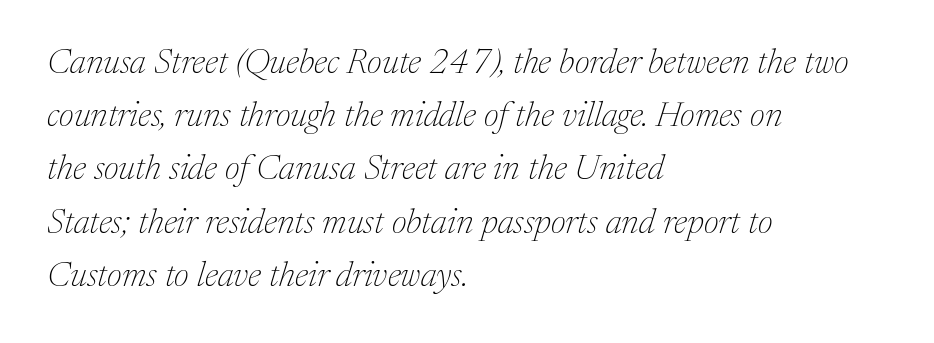
The image shows 35 px thin serif type, italic (leaning right); set left-aligned, normal line spacing (1.52x), normal letter spacing, not underlined; medium stroke contrast and a medium x-height.
